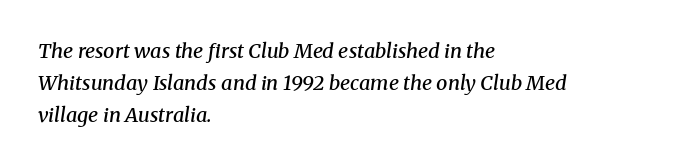
{"italic": "yes", "lean": "right", "slant_degrees": 8, "bold": "semi", "underline": "no", "align": "left", "line_spacing": "normal", "line_spacing_ratio": 1.59, "letter_spacing": "normal", "letter_spacing_em": 0.0, "glyph_px": 20}
